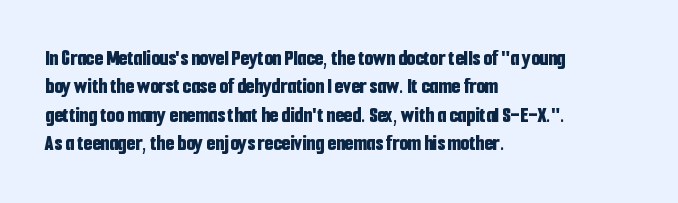
{"italic": "no", "bold": "yes", "underline": "no", "align": "left", "line_spacing": "normal", "line_spacing_ratio": 1.29, "letter_spacing": "normal", "letter_spacing_em": 0.0, "glyph_px": 22}
